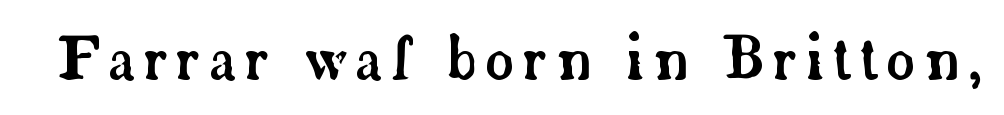
The image shows 57 px serif type, upright; set not underlined; low stroke contrast and a small x-height.
